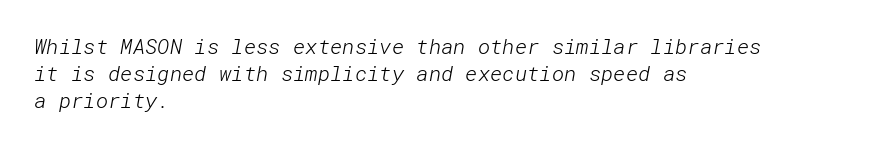
Q: Is the text bold? A: No.
Q: Is the text underlined? A: No.
Q: How is the paragraph aligned? A: Left-aligned.
Q: Is the spacing between letters normal or unusually wide? A: Normal.
Q: Is the spacing between lines tight, normal or loose? A: Normal.
